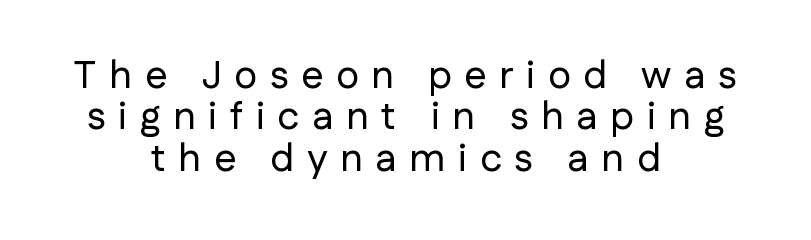
{"serif": "no", "italic": "no", "width": "normal", "stroke_contrast": "low", "x_height": "medium", "monospaced": "no", "underline": "no", "align": "center", "line_spacing": "tight", "line_spacing_ratio": 1.06, "letter_spacing": "wide", "letter_spacing_em": 0.33, "glyph_px": 39}
